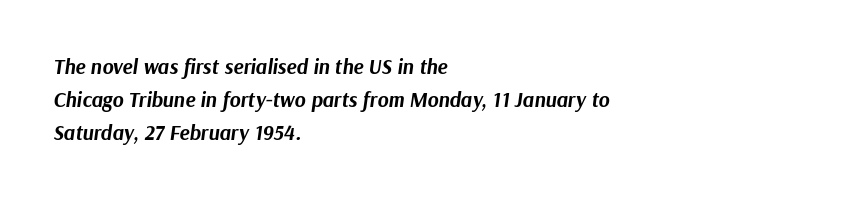
Successive baselines arrive at the customary interval. The text block is weighted toward the left margin, trailing off unevenly rightward. Any mark beneath the type? The region is blank. The line texture is even and compact thanks to regular tracking. Strokes here are thick enough to call this a true bold. If you drew a line through each stem, it would be angled.
